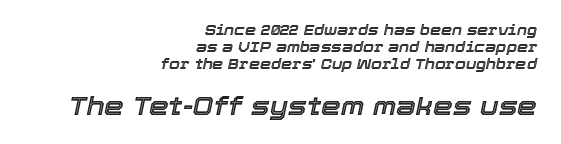
Quick note: underline off. Does the copy run flush right? Yes — the right margin is perfectly even. Quick note: italic. Which chunk is bigger? The second one — the bottom block dwarfs the top. Standard letterfit; no display-style spreading of the glyphs.
